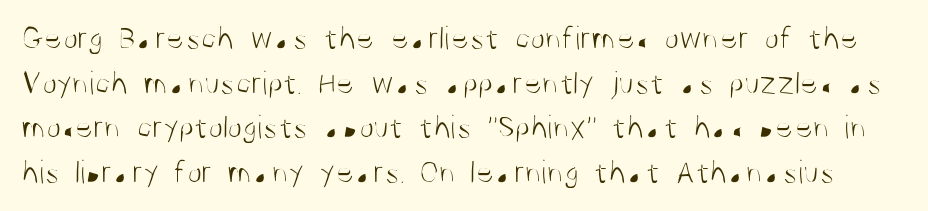
The type sits square on the baseline with zero lean. Words appear dense and cohesive because spacing is normal. Is this a heavy cut? Hardly; it is regular or lighter. Looks like regular typesetting: each glyph gets only the width it needs. The face used here is a sans, in the tradition of grotesques and geometrics.
